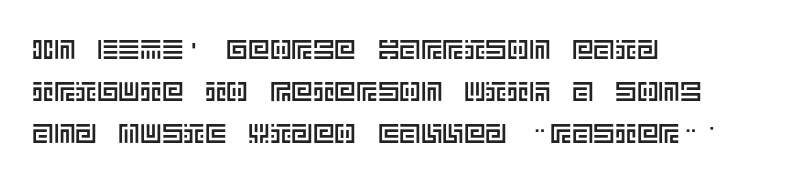
Q: Is the text italic (slanted)? A: No, it is upright.
Q: Is the text underlined? A: No.
Q: How is the paragraph aligned? A: Left-aligned.
Q: Is the spacing between letters normal or unusually wide? A: Normal.
Q: Is the spacing between lines tight, normal or loose? A: Normal.
